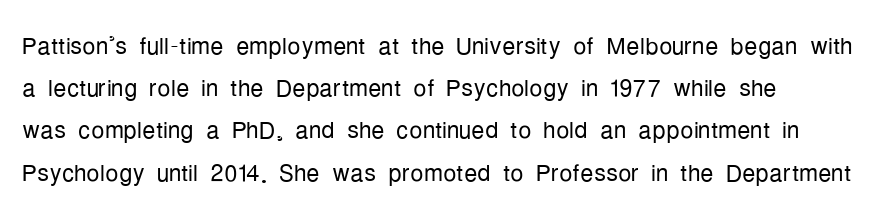
{"serif": "no", "italic": "no", "bold": "no", "weight": "light", "width": "condensed", "stroke_contrast": "low", "x_height": "medium", "monospaced": "no", "underline": "no", "line_spacing": "normal", "line_spacing_ratio": 1.28, "letter_spacing": "normal", "letter_spacing_em": 0.0, "glyph_px": 33}
